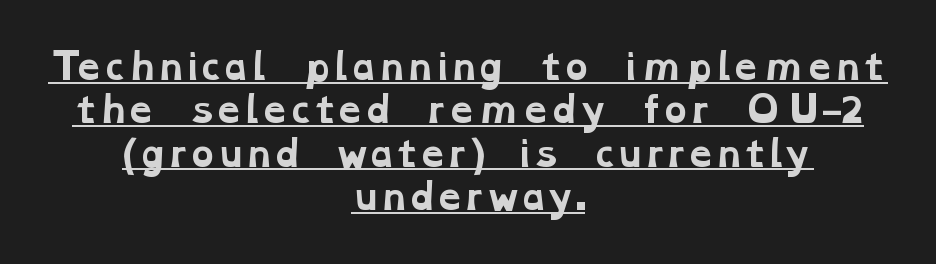
{"serif": "yes", "bold": "yes", "weight": "bold", "width": "wide", "stroke_contrast": "low", "x_height": "medium", "monospaced": "no", "underline": "yes", "align": "center", "line_spacing_ratio": 1.24, "letter_spacing": "normal", "letter_spacing_em": 0.0, "glyph_px": 35}
